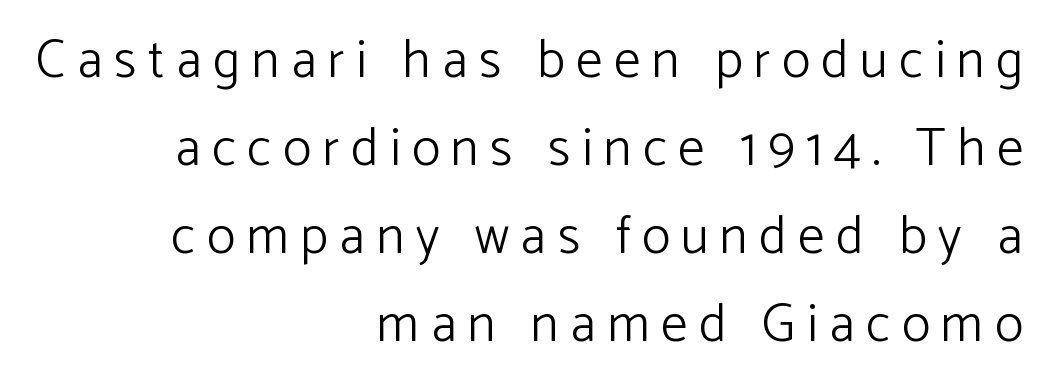
{"serif": "no", "italic": "no", "bold": "no", "weight": "light", "width": "normal", "stroke_contrast": "low", "x_height": "medium", "monospaced": "no", "underline": "no", "align": "right", "line_spacing": "normal", "line_spacing_ratio": 1.66, "letter_spacing": "wide", "letter_spacing_em": 0.22, "glyph_px": 53}
